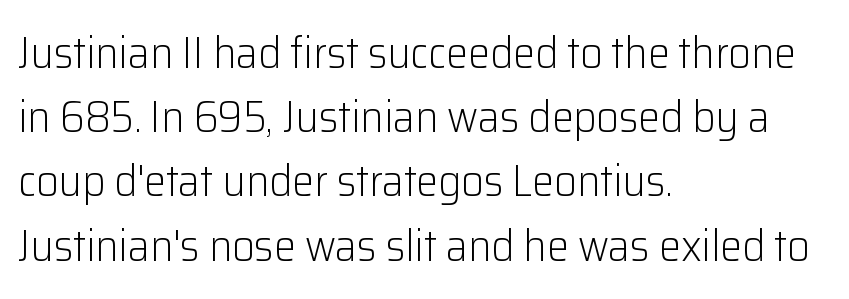
The image shows 44 px light sans-serif type, upright; set left-aligned, normal line spacing (1.46x), normal letter spacing, not underlined; low stroke contrast and a medium x-height.
